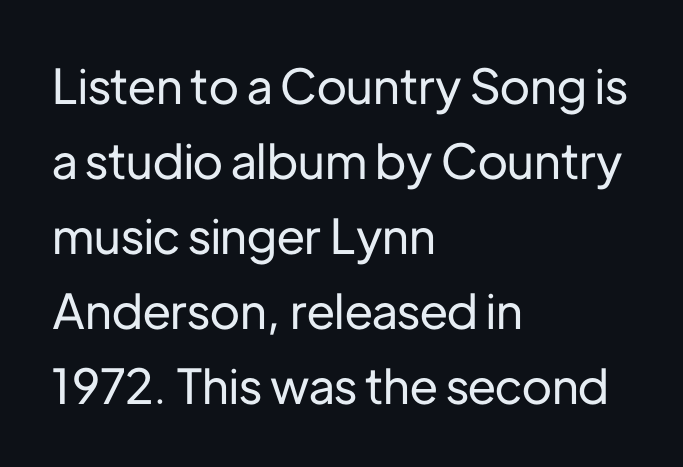
Q: Is the text italic (slanted)? A: No, it is upright.
Q: Is the typeface a serif or a sans-serif typeface? A: Sans-serif.
Q: Is the text underlined? A: No.
Q: How is the paragraph aligned? A: Left-aligned.
Q: Is the spacing between letters normal or unusually wide? A: Normal.
Q: Is the spacing between lines tight, normal or loose? A: Normal.
Q: Width (condensed, normal, or wide)? A: Normal.
Q: Stroke contrast? A: Low.
Q: x-height? A: Medium.
Q: Monospaced? A: No.
